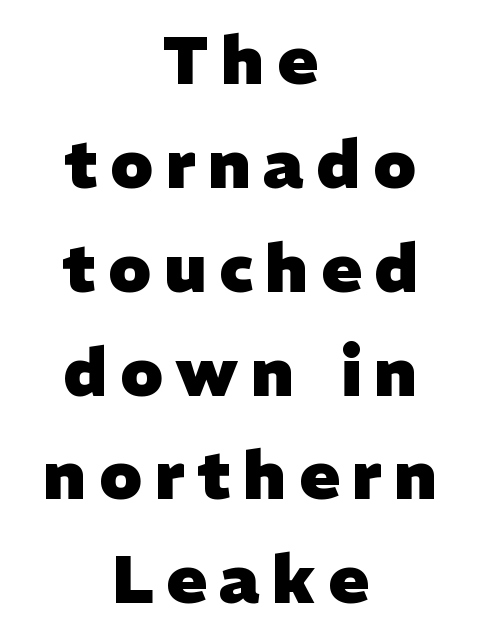
The image shows 67 px heavy sans-serif type; set centered, normal line spacing (1.55x), not underlined; low stroke contrast and a medium x-height.
